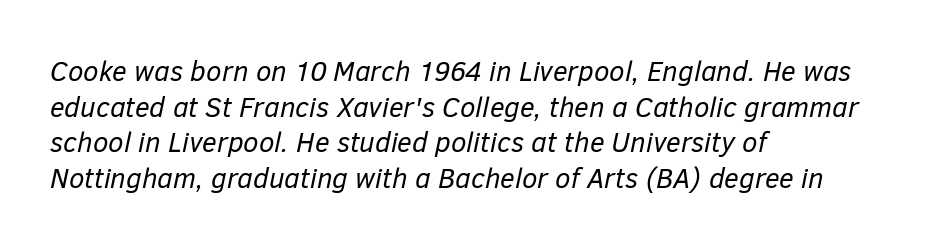
{"italic": "yes", "lean": "right", "slant_degrees": 12, "bold": "no", "weight": "regular", "width": "normal", "stroke_contrast": "low", "x_height": "medium", "monospaced": "no", "underline": "no", "align": "left", "line_spacing": "normal", "line_spacing_ratio": 1.27, "letter_spacing": "normal", "letter_spacing_em": 0.0, "glyph_px": 28}
